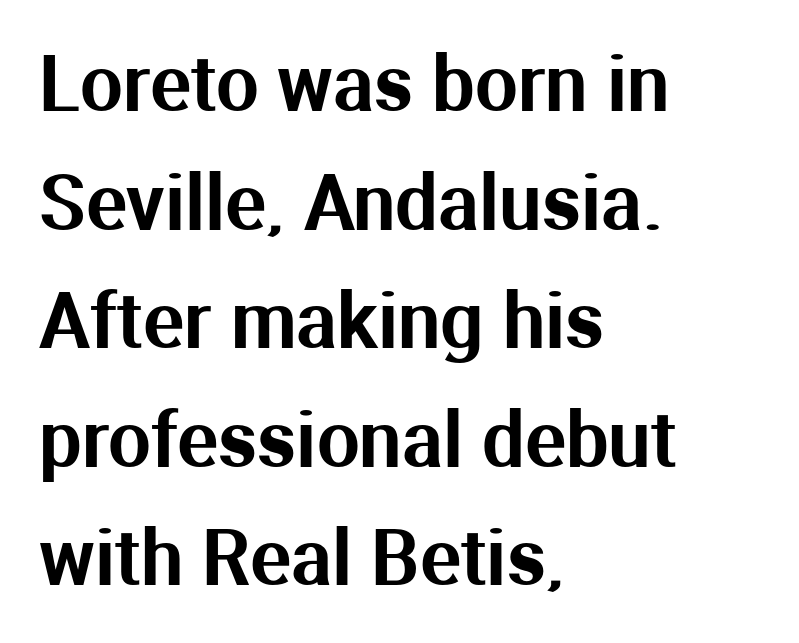
Type without underlining. Leading: standard. Typeset ragged right — the left edge is the straight one. How are the letters spaced? Ordinarily, with no added tracking. Rendered with straight, roman letterforms. Typographically, this falls in the sans-serif category.
